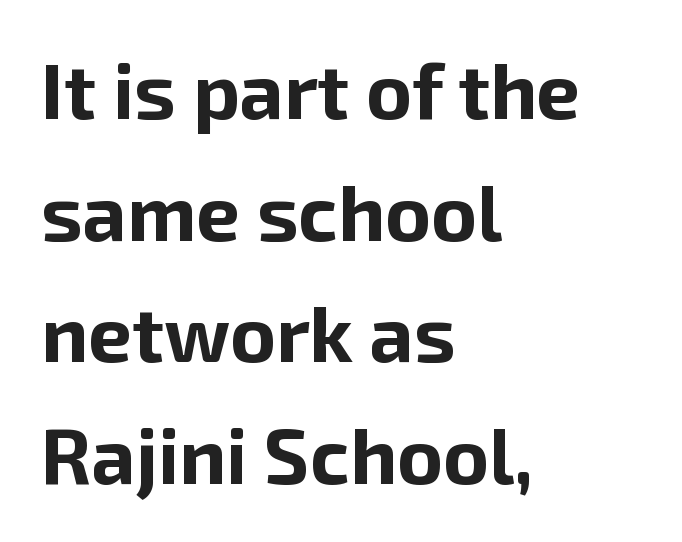
Q: Is the text bold? A: Yes.
Q: Is the text italic (slanted)? A: No, it is upright.
Q: Is the typeface a serif or a sans-serif typeface? A: Sans-serif.
Q: Is the text underlined? A: No.
Q: How is the paragraph aligned? A: Left-aligned.
Q: Is the spacing between letters normal or unusually wide? A: Normal.
Q: Is the spacing between lines tight, normal or loose? A: Normal.
Q: Width (condensed, normal, or wide)? A: Normal.
Q: Stroke contrast? A: Low.
Q: x-height? A: Medium.
Q: Monospaced? A: No.
